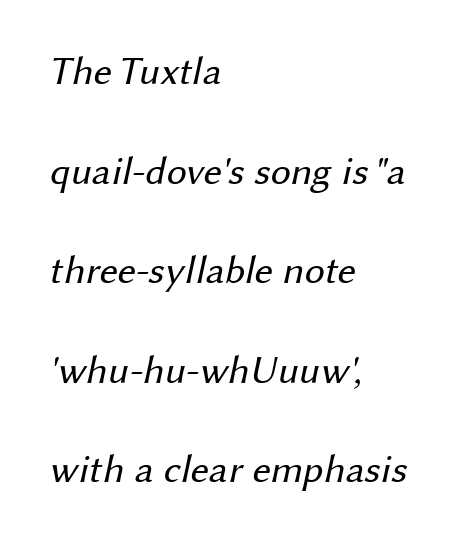
The image shows 40 px regular-weight sans-serif type; set left-aligned, loose line spacing (2.49x), normal letter spacing, not underlined; medium stroke contrast and a medium x-height.
